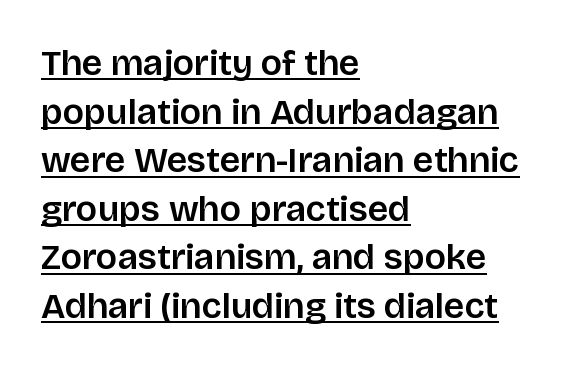
{"serif": "no", "italic": "no", "width": "normal", "stroke_contrast": "low", "x_height": "large", "monospaced": "no", "underline": "yes", "align": "left", "line_spacing": "normal", "line_spacing_ratio": 1.35, "letter_spacing": "normal", "letter_spacing_em": 0.0, "glyph_px": 36}
